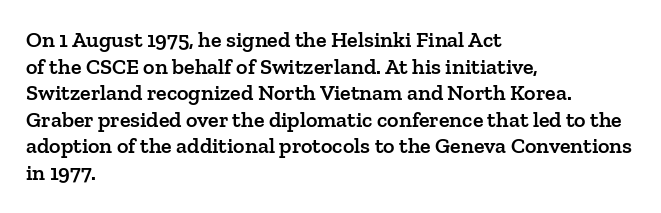
No word sits above an underline. The setting favours the left margin, as ordinary paragraphs usually do. This is the in-between weight designers call semibold or demi. This is the regular roman posture of the typeface. Observe the ordinary spacing: letters are neighbours, not strangers.
